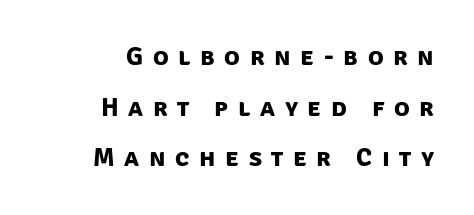
Q: Is the text bold? A: Yes.
Q: Is the text underlined? A: No.
Q: How is the paragraph aligned? A: Right-aligned.
Q: Is the spacing between letters normal or unusually wide? A: Unusually wide.
Q: Is the spacing between lines tight, normal or loose? A: Loose.
